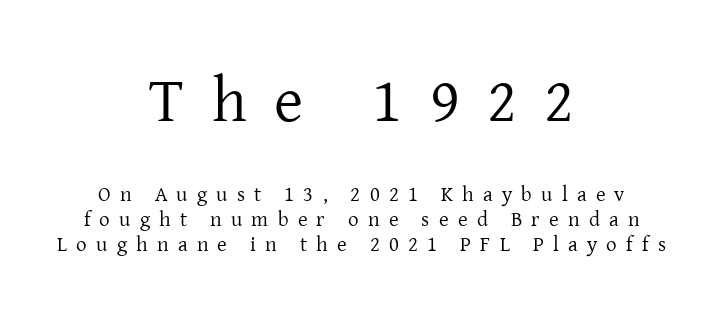
The image shows 63 px regular-weight serif type, upright; set centered, line spacing 1.2x, unusually wide letter spacing (+0.44 em), not underlined; the first (top) block is 3.0x larger; low stroke contrast and a medium x-height.
